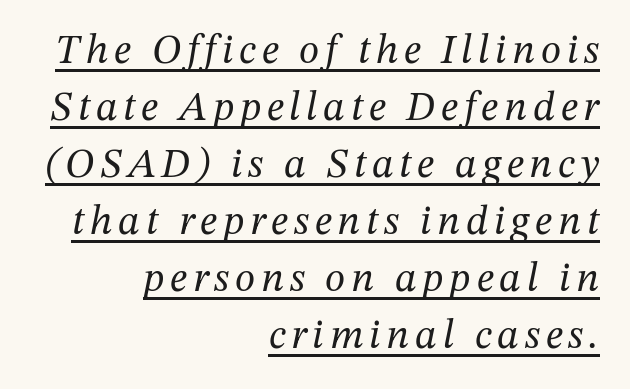
Q: Is the text bold? A: No.
Q: Is the text italic (slanted)? A: Yes, it leans right by about 12 degrees.
Q: Is the typeface a serif or a sans-serif typeface? A: Serif.
Q: Is the text underlined? A: Yes.
Q: How is the paragraph aligned? A: Right-aligned.
Q: Is the spacing between lines tight, normal or loose? A: Normal.
Q: Width (condensed, normal, or wide)? A: Normal.
Q: Stroke contrast? A: Medium.
Q: x-height? A: Medium.
Q: Monospaced? A: No.
